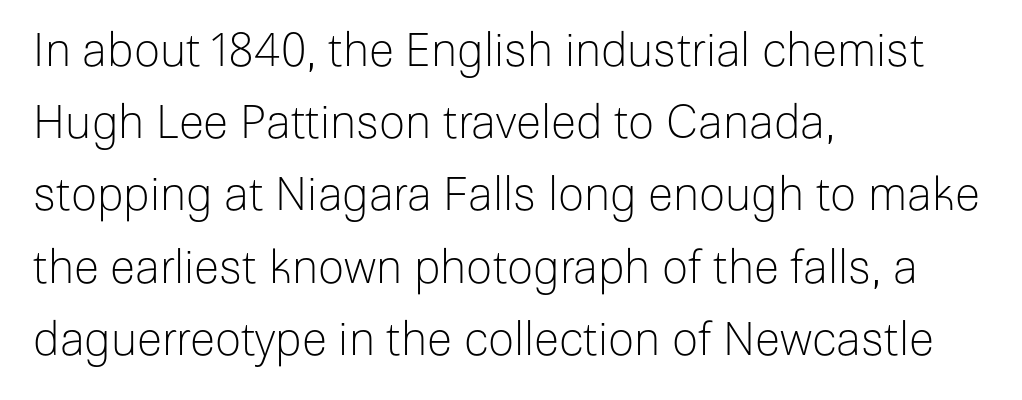
The image shows 46 px light sans-serif type, upright; set left-aligned, normal line spacing (1.57x), normal letter spacing, not underlined; low stroke contrast and a medium x-height.
